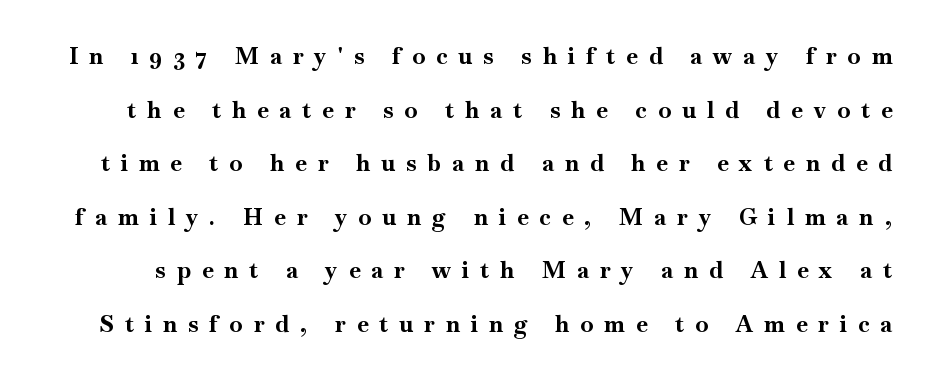
Check under the words: just untouched page. If you drew a line through each stem, it would be perfectly vertical. This block would shrink considerably if given ordinary leading; it's expanded now. Here the glyphs are tracked loosely, breaking word shapes into spaced letters.
